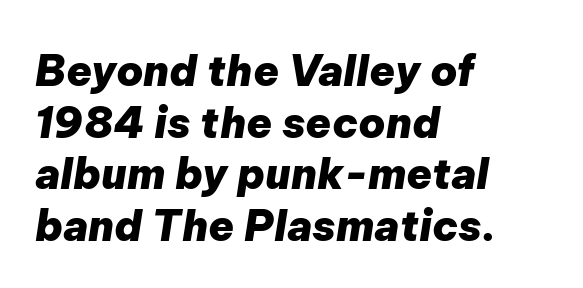
The text carries the slant typical of an italic or oblique font. How heavy is the stroke? Heavy — this is a bold. The passage shown has conventional tracking throughout. The passage shown is typed in a proportional face where columns would drift. Descender tails drop into unmarked territory. The setting favours the left margin, as ordinary paragraphs usually do.
